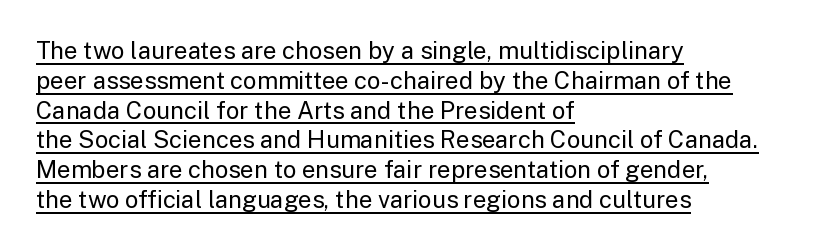
The image shows 24 px text type, upright; set left-aligned, line spacing 1.24x, normal letter spacing, underlined.
